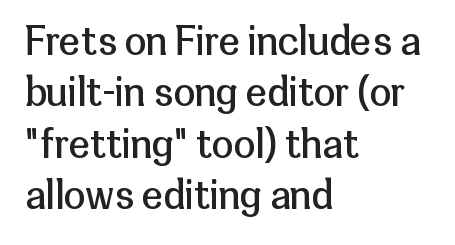
This sample uses plain, unmodified letter spacing. If you drew a ruler down the left edge, every line would touch it. Think of a printed novel: that variable character pitch is what you see here. No extra ink here — the face is not bold.
